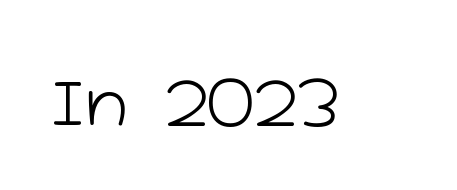
The image shows 59 px light, wide sans-serif type, upright; set normal letter spacing, not underlined; low stroke contrast and a medium x-height.
